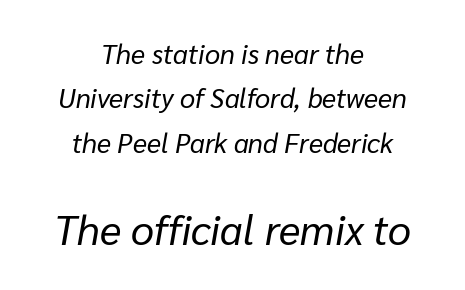
The image shows 41 px regular-weight type, italic (leaning right); set centered, normal line spacing (1.64x), normal letter spacing, not underlined; the second (bottom) block is 1.52x larger; low stroke contrast and a medium x-height.
